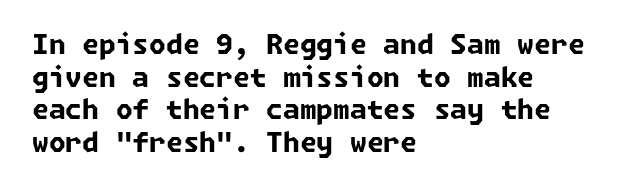
A classic flush-left, rag-right setting is used for this passage. Lines of text with bare space underneath. The horizontal fit of the characters is conventional and even. Strong, thick strokes mark this as bold type.
